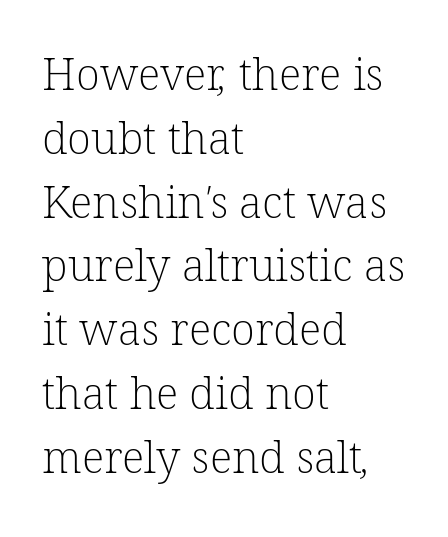
Q: Is the text bold? A: No.
Q: Is the typeface a serif or a sans-serif typeface? A: Serif.
Q: Is the text underlined? A: No.
Q: How is the paragraph aligned? A: Left-aligned.
Q: Is the spacing between letters normal or unusually wide? A: Normal.
Q: Is the spacing between lines tight, normal or loose? A: Normal.
Q: Width (condensed, normal, or wide)? A: Normal.
Q: Stroke contrast? A: Low.
Q: x-height? A: Medium.
Q: Monospaced? A: No.
